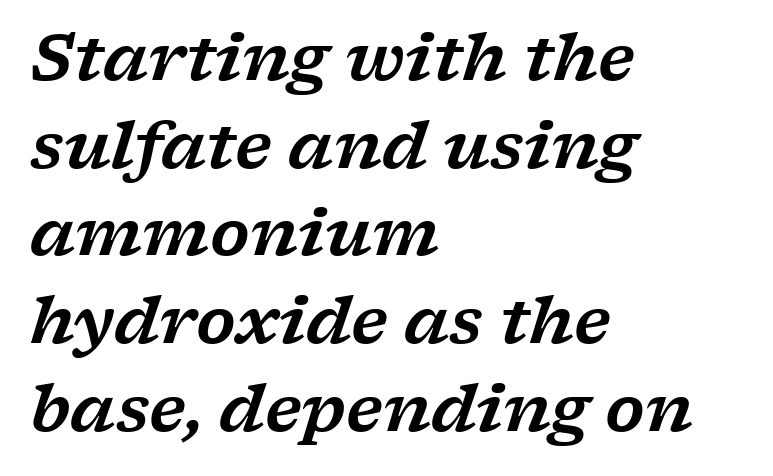
Do the characters align in a grid? No, the font is proportional. The face used here has a pronounced slope to its letters. Unlike a clean sans, this face finishes its strokes with serifs. The gaps between neighbouring characters are ordinary and unremarkable. This sample keeps an unexceptional amount of space between lines.
